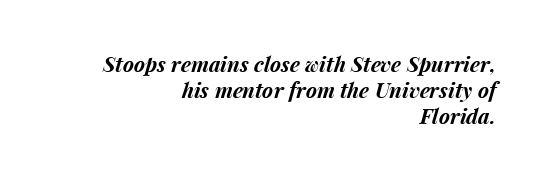
Summary of weight: heavy, a full bold. The vertical gap from one line to the next is medium. Compared with a flush-left layout, this one pins lines to the opposite, right side. The line texture is even and compact thanks to regular tracking. Check under the words: just untouched page. Rendered with sloped, italic letterforms.
